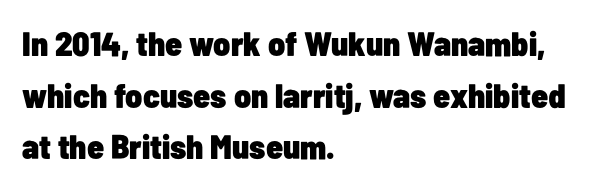
{"serif": "no", "italic": "no", "bold": "yes", "weight": "heavy", "width": "condensed", "stroke_contrast": "low", "x_height": "medium", "monospaced": "no", "underline": "no", "align": "left", "line_spacing": "normal", "line_spacing_ratio": 1.52, "letter_spacing": "normal", "letter_spacing_em": 0.0, "glyph_px": 34}
